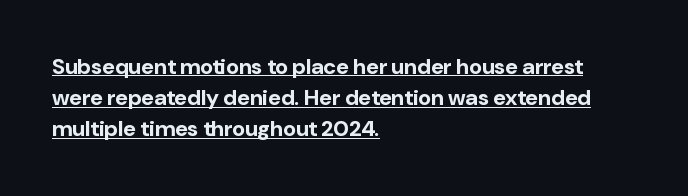
Q: Is the text bold? A: Yes.
Q: Is the text italic (slanted)? A: No, it is upright.
Q: Is the text underlined? A: Yes.
Q: How is the paragraph aligned? A: Left-aligned.
Q: Is the spacing between letters normal or unusually wide? A: Normal.
Q: Is the spacing between lines tight, normal or loose? A: Normal.
